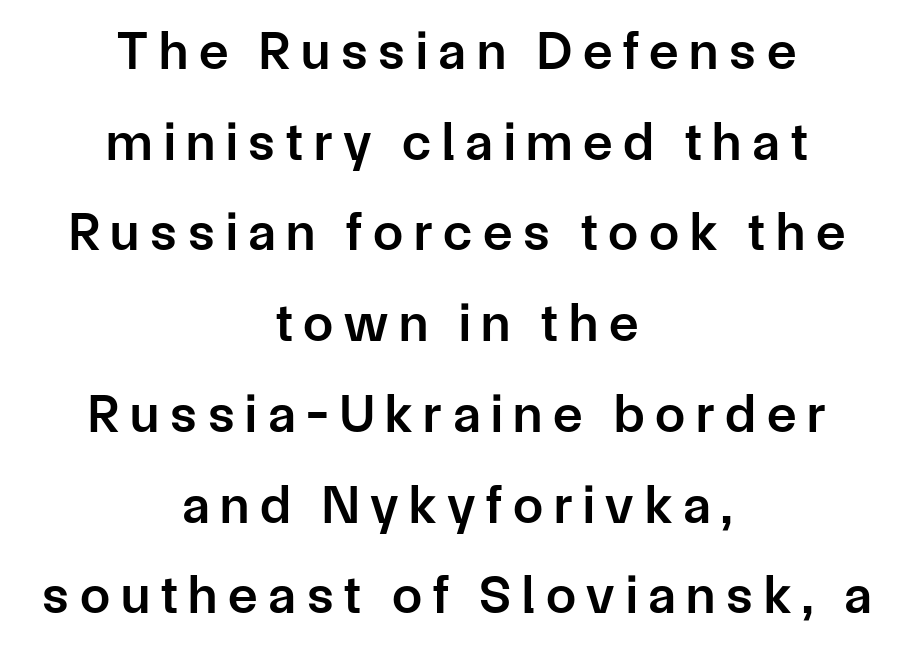
The image shows 54 px semibold sans-serif type, upright; set centered, normal line spacing (1.68x), unusually wide letter spacing (+0.2 em), not underlined; low stroke contrast and a medium x-height.
